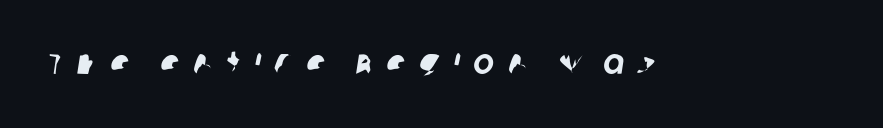
The image shows 35 px sans-serif type; set unusually wide letter spacing (+0.39 em), not underlined; low stroke contrast and a large x-height.
